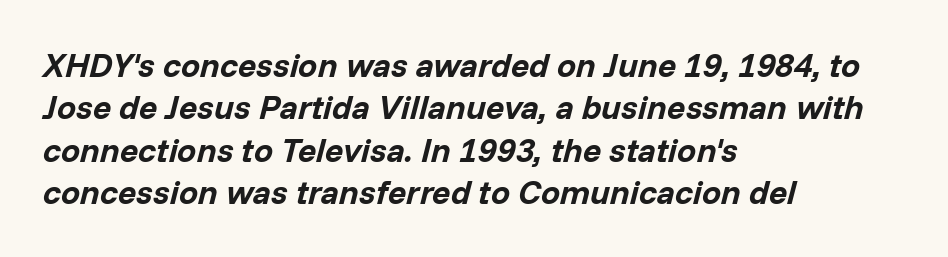
{"italic": "yes", "lean": "right", "slant_degrees": 14, "bold": "yes", "weight": "bold", "width": "normal", "stroke_contrast": "low", "x_height": "medium", "monospaced": "no", "underline": "no", "align": "left", "line_spacing": "normal", "line_spacing_ratio": 1.25, "letter_spacing": "normal", "letter_spacing_em": 0.0, "glyph_px": 34}
